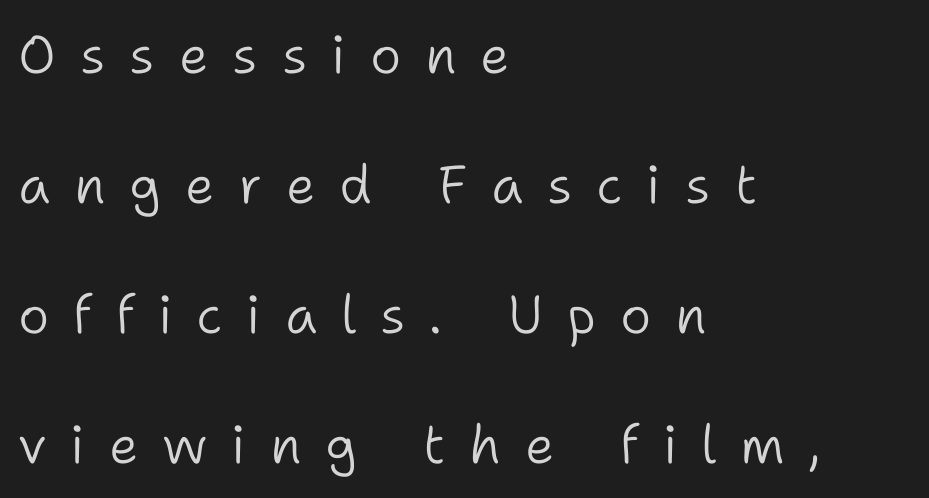
The font family rendered here belongs to the sans-serif group. Italic? Not at all — the glyphs are vertical. The ragged edge is on the right, which tells us the setting is flush left. Underlining? Definitely not there. This sample has the flowing, uneven cadence of proportional lettering.
